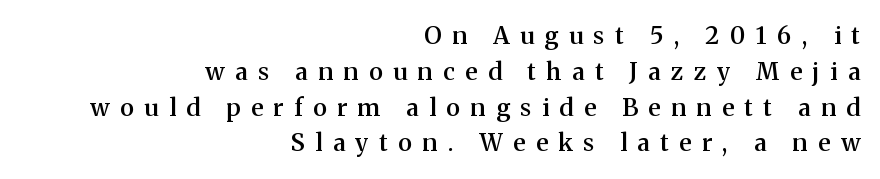
Q: Is the text bold? A: Semi-bold.
Q: Is the text italic (slanted)? A: No, it is upright.
Q: Is the text underlined? A: No.
Q: How is the paragraph aligned? A: Right-aligned.
Q: Is the spacing between letters normal or unusually wide? A: Unusually wide.
Q: Is the spacing between lines tight, normal or loose? A: Normal.
